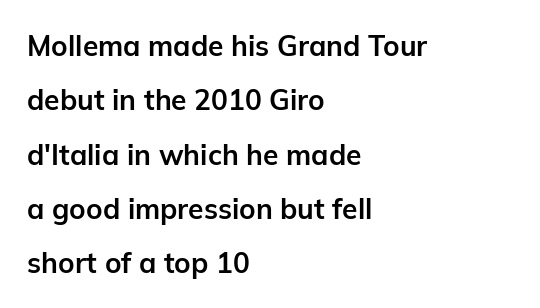
{"serif": "no", "italic": "no", "bold": "yes", "weight": "bold", "width": "normal", "stroke_contrast": "low", "x_height": "medium", "monospaced": "no", "underline": "no", "align": "left", "line_spacing": "loose", "line_spacing_ratio": 1.94, "letter_spacing": "normal", "letter_spacing_em": 0.0, "glyph_px": 28}
